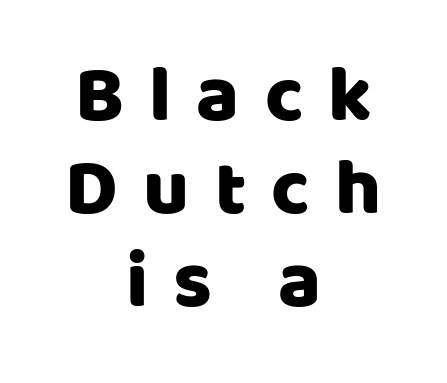
Letter spacing: wide. Unmarked baselines from the first word to the last. Nope, no serifs anywhere on these letters. Is the block centered? Yes — each line is placed symmetrically about the middle. Is this a fixed-width face? No — the glyphs have proportional, varying widths. This sample uses an upright cut, with every glyph sitting square on the baseline.
